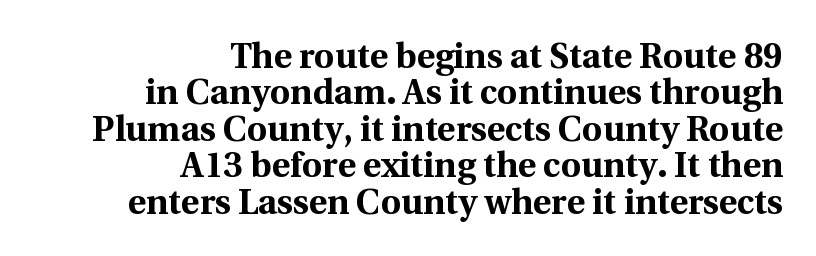
Q: Is the text bold? A: Yes.
Q: Is the text italic (slanted)? A: No, it is upright.
Q: Is the typeface a serif or a sans-serif typeface? A: Serif.
Q: Is the text underlined? A: No.
Q: How is the paragraph aligned? A: Right-aligned.
Q: Is the spacing between letters normal or unusually wide? A: Normal.
Q: Is the spacing between lines tight, normal or loose? A: Tight.
Q: Width (condensed, normal, or wide)? A: Normal.
Q: x-height? A: Medium.
Q: Monospaced? A: No.
